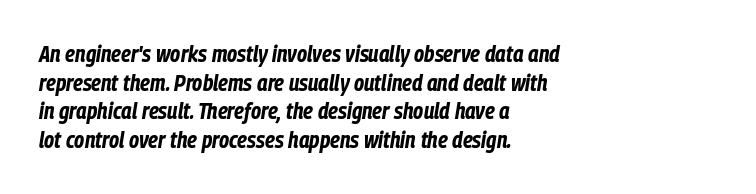
Quick note: interline space is typical. Thick stems and heavy bowls — unmistakably bold. Short note: letters normally spaced. Decoration check: the copy has no underline. When letters slant like this, we call the style italic.
